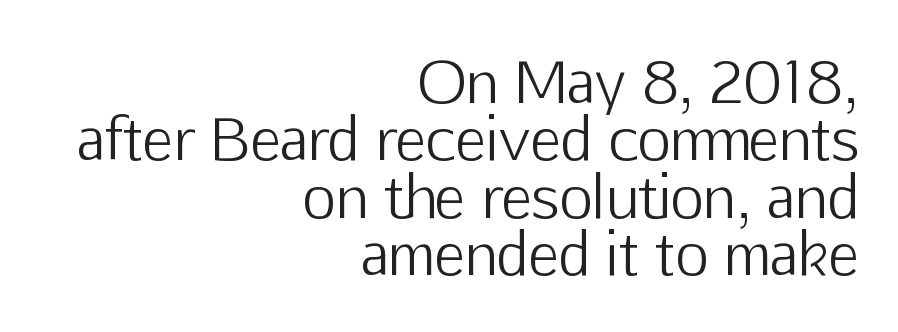
Q: Is the text bold? A: No.
Q: Is the text italic (slanted)? A: No, it is upright.
Q: Is the typeface a serif or a sans-serif typeface? A: Sans-serif.
Q: Is the text underlined? A: No.
Q: How is the paragraph aligned? A: Right-aligned.
Q: Is the spacing between letters normal or unusually wide? A: Normal.
Q: Is the spacing between lines tight, normal or loose? A: Tight.
Q: Width (condensed, normal, or wide)? A: Normal.
Q: Stroke contrast? A: Low.
Q: x-height? A: Medium.
Q: Monospaced? A: No.
